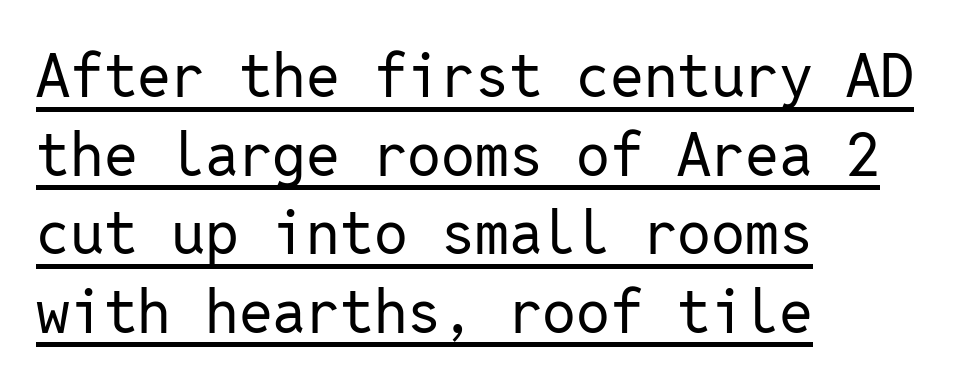
You could count columns in this text — the font is strictly monospaced. Heft: none added — not bold. What decoration does the sample have? An underline. Observe the absence of serifs on each vertical stroke in this sample.
